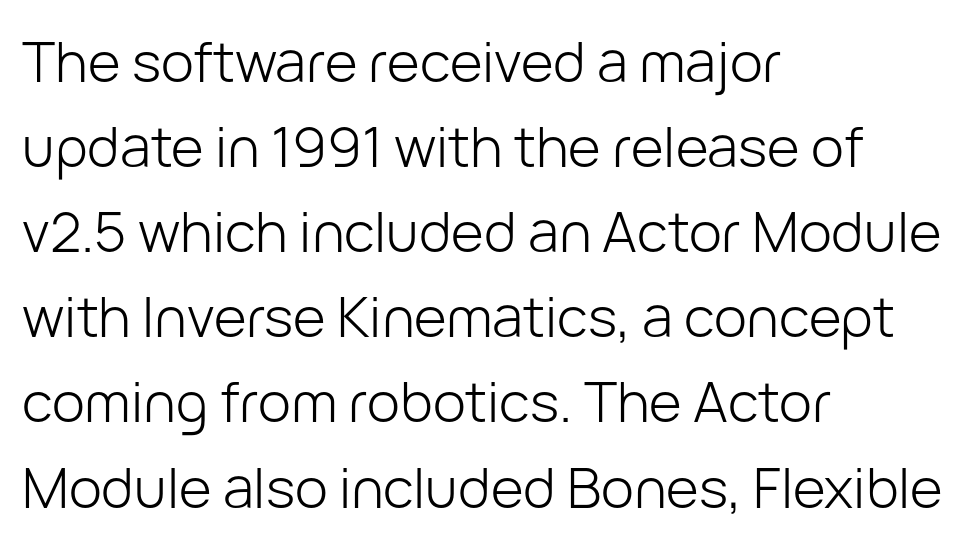
Each letter keeps its own natural width here, so spacing adapts to shape. Beneath every word, the page is bare. The vertical gap from one line to the next is medium. The paragraph has a hard left edge and a soft right edge. Nope, no serifs anywhere on these letters.
